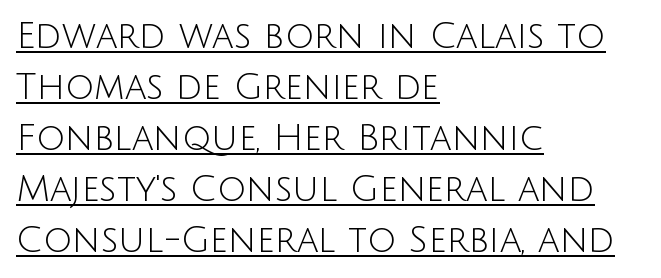
Nothing heavy about these letters — not bold at all. Glance below the letters and you will spot a drawn line. This is the regular roman posture of the typeface. This rendering employs a face without finishing strokes, i.e., a sans-serif. Is the letter spacing exaggerated? No — it looks like the ordinary default.
